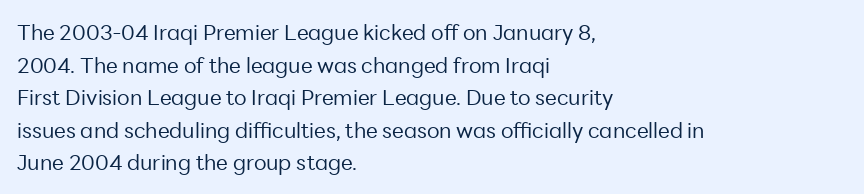
The axis of the letterforms is exactly vertical. Here the glyphs are tracked normally, forming tight word shapes. Descenders hang freely into open space. Line beginnings align vertically; line endings do not. The rows are spaced the way most documents space them.
